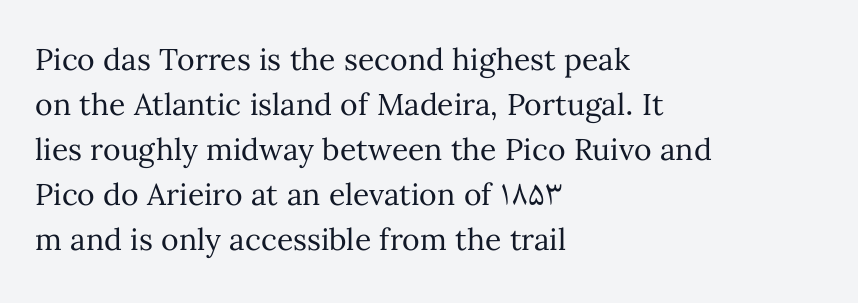
{"italic": "no", "bold": "no", "weight": "regular", "width": "normal", "stroke_contrast": "medium", "x_height": "medium", "monospaced": "no", "underline": "no", "align": "left", "line_spacing": "normal", "line_spacing_ratio": 1.5, "letter_spacing": "normal", "letter_spacing_em": 0.0, "glyph_px": 30}
